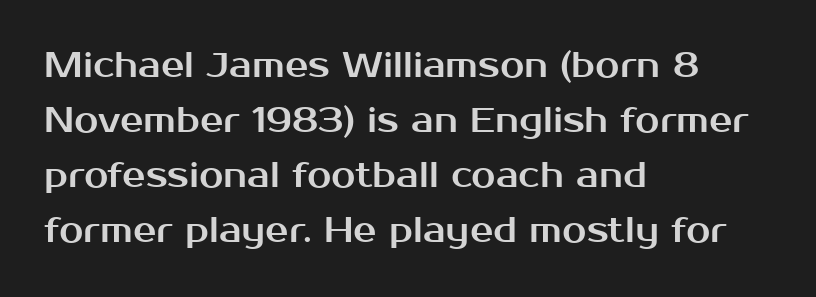
Stroke terminals: plain, sans-serif. The face used here is rendered with its standard letterfit. The passage shown stacks its lines at a standard gap. Is the block centered? No — it sits flush against the left margin. The font's upright variant was chosen for this text.
